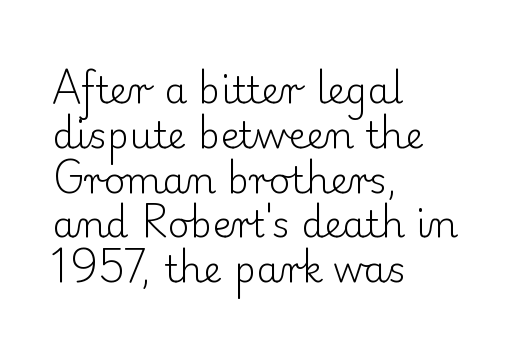
{"italic": "no", "bold": "no", "weight": "light", "width": "normal", "stroke_contrast": "low", "x_height": "small", "monospaced": "no", "underline": "no", "align": "left", "line_spacing_ratio": 1.21, "letter_spacing": "normal", "letter_spacing_em": 0.0, "glyph_px": 37}
